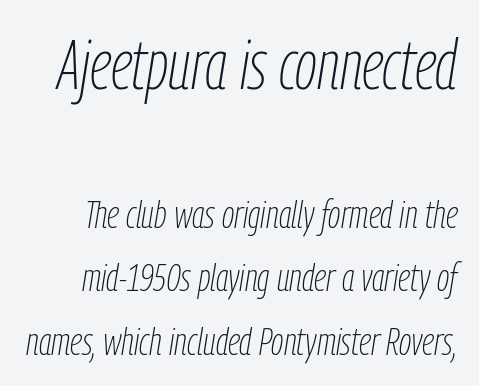
The image shows 69 px thin, condensed type, italic (leaning right); set normal line spacing (1.63x), normal letter spacing, not underlined; the first (top) block is 1.77x larger; low stroke contrast and a medium x-height.
